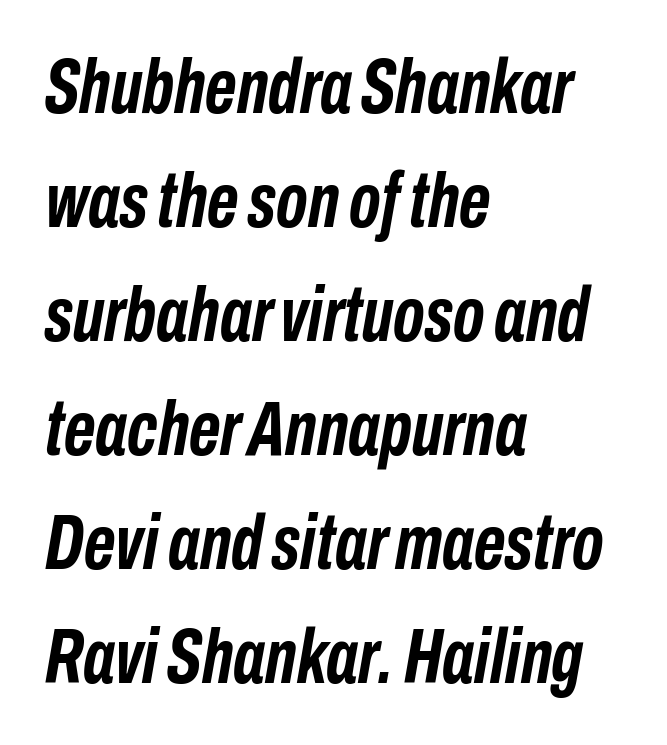
Q: Is the text bold? A: Yes.
Q: Is the text italic (slanted)? A: Yes, it leans right by about 10 degrees.
Q: Is the text underlined? A: No.
Q: How is the paragraph aligned? A: Left-aligned.
Q: Is the spacing between letters normal or unusually wide? A: Normal.
Q: Is the spacing between lines tight, normal or loose? A: Normal.
Q: Width (condensed, normal, or wide)? A: Condensed.
Q: Stroke contrast? A: Low.
Q: x-height? A: Medium.
Q: Monospaced? A: No.
